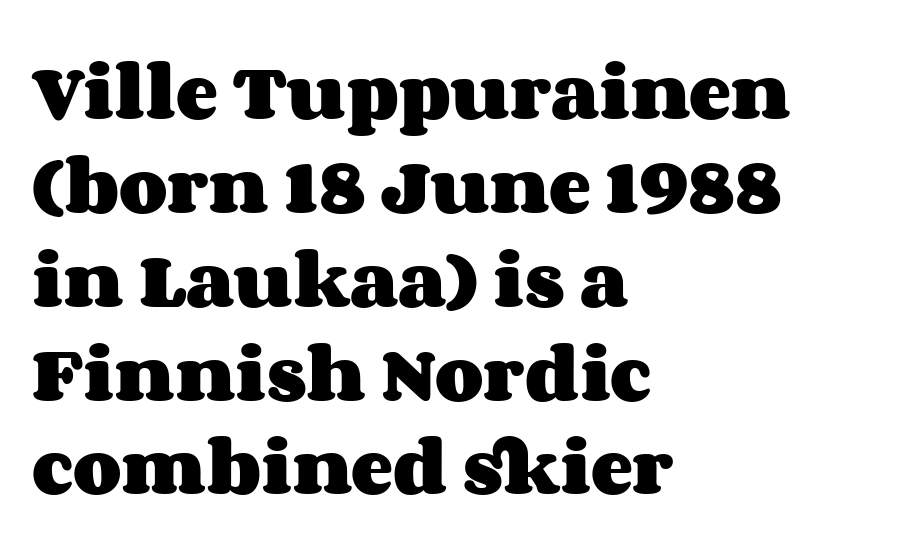
The image shows 63 px heavy, wide type, upright; set left-aligned, normal line spacing (1.49x), normal letter spacing, not underlined; medium stroke contrast and a large x-height.
